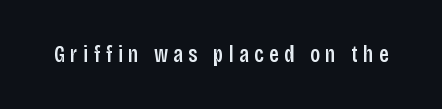
{"italic": "no", "underline": "no", "letter_spacing": "wide", "letter_spacing_em": 0.24, "glyph_px": 23}
